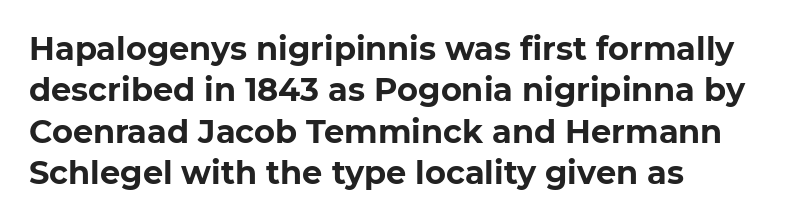
Q: Is the text bold? A: Yes.
Q: Is the text italic (slanted)? A: No, it is upright.
Q: Is the typeface a serif or a sans-serif typeface? A: Sans-serif.
Q: Is the text underlined? A: No.
Q: How is the paragraph aligned? A: Left-aligned.
Q: Is the spacing between letters normal or unusually wide? A: Normal.
Q: Is the spacing between lines tight, normal or loose? A: Normal.
Q: Width (condensed, normal, or wide)? A: Normal.
Q: Stroke contrast? A: Low.
Q: x-height? A: Medium.
Q: Monospaced? A: No.
